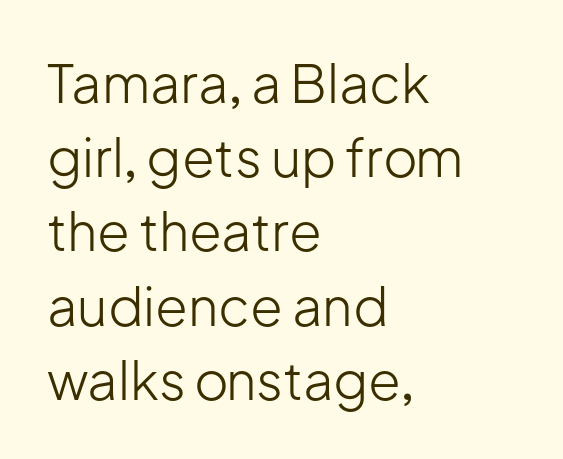
Q: Is the text bold? A: No.
Q: Is the text italic (slanted)? A: No, it is upright.
Q: Is the typeface a serif or a sans-serif typeface? A: Sans-serif.
Q: Is the text underlined? A: No.
Q: How is the paragraph aligned? A: Left-aligned.
Q: Is the spacing between letters normal or unusually wide? A: Normal.
Q: Is the spacing between lines tight, normal or loose? A: Normal.
Q: Width (condensed, normal, or wide)? A: Normal.
Q: Stroke contrast? A: Low.
Q: x-height? A: Medium.
Q: Monospaced? A: No.
